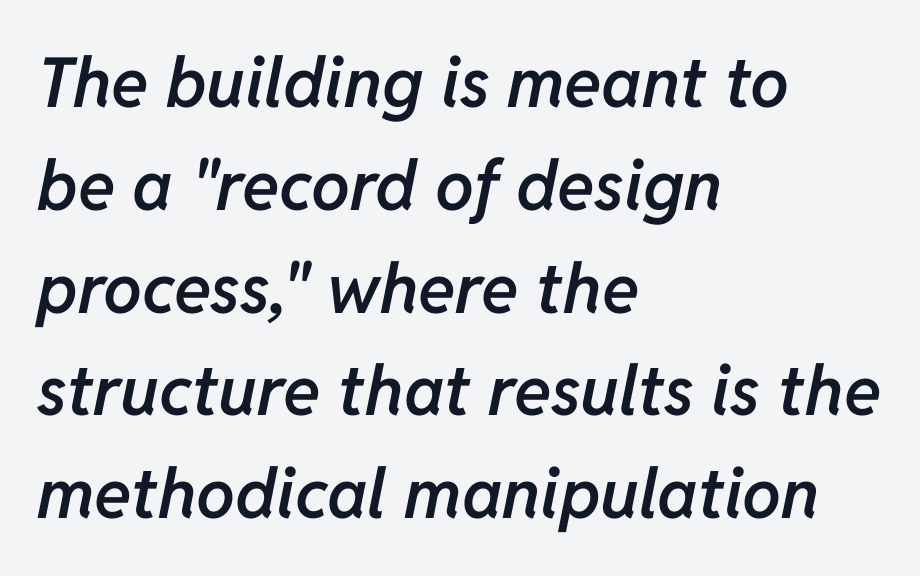
Q: Is the text bold? A: Semi-bold.
Q: Is the text italic (slanted)? A: Yes, it leans right by about 11 degrees.
Q: Is the text underlined? A: No.
Q: How is the paragraph aligned? A: Left-aligned.
Q: Is the spacing between letters normal or unusually wide? A: Normal.
Q: Is the spacing between lines tight, normal or loose? A: Normal.
Q: Width (condensed, normal, or wide)? A: Normal.
Q: Stroke contrast? A: Low.
Q: x-height? A: Medium.
Q: Monospaced? A: No.
